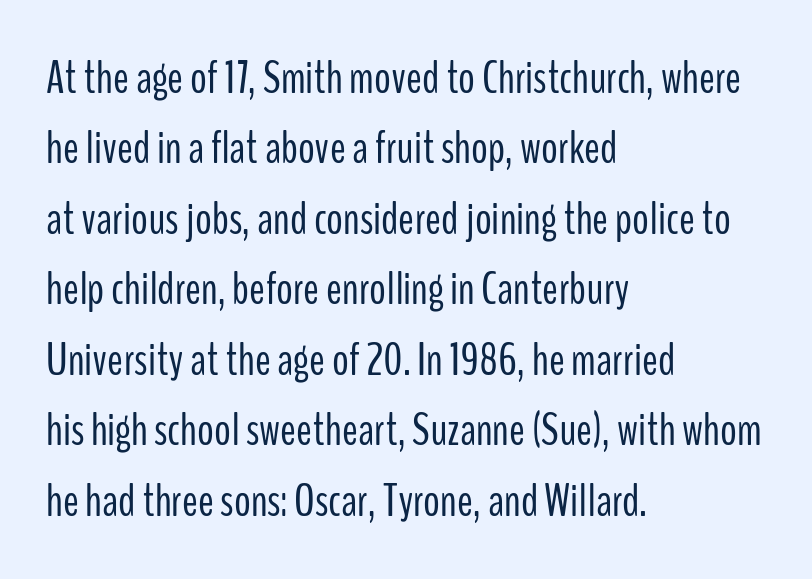
{"serif": "no", "italic": "no", "bold": "no", "weight": "light", "width": "condensed", "stroke_contrast": "low", "x_height": "medium", "monospaced": "no", "underline": "no", "align": "left", "line_spacing": "normal", "line_spacing_ratio": 1.5, "letter_spacing": "normal", "letter_spacing_em": 0.0, "glyph_px": 47}
